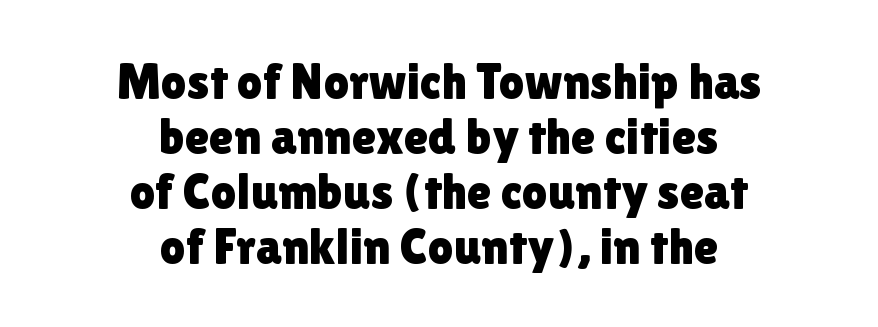
The image shows 50 px sans-serif type, upright; set centered, tight line spacing (1.1x), normal letter spacing, not underlined; low stroke contrast and a medium x-height.
